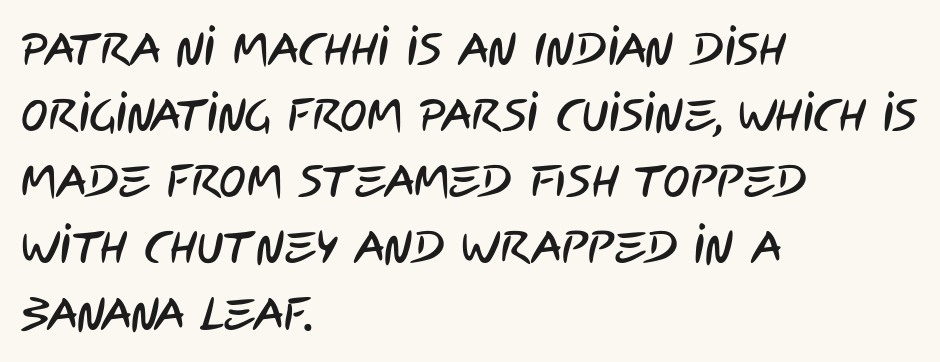
The image shows 45 px condensed sans-serif type; set left-aligned, normal line spacing (1.47x), normal letter spacing, not underlined; low stroke contrast and a large x-height.
